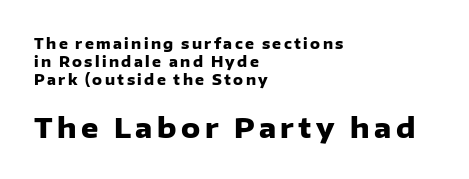
On the weight axis this lands at bold, roughly 700. Notice how the stems are strictly vertical — no italics here. Teacher's note: observe the even left margin — that is flush-left alignment. Descenders are the only things crossing below the line. Reading down the column, the eye jumps a familiar distance to each next line. This layout puts the modest block above and the oversized block below.
